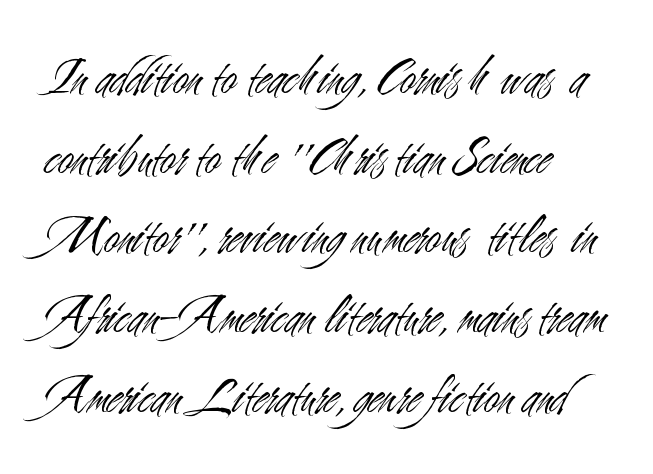
{"serif": "no", "bold": "no", "weight": "light", "width": "condensed", "stroke_contrast": "medium", "x_height": "small", "monospaced": "no", "underline": "no", "align": "left", "line_spacing": "normal", "line_spacing_ratio": 1.45, "letter_spacing": "normal", "letter_spacing_em": 0.0, "glyph_px": 55}
